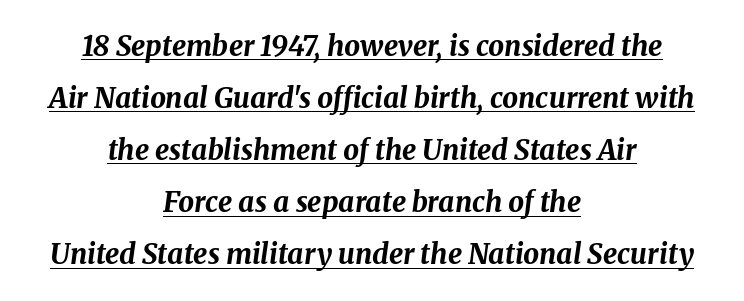
Spacing between characters is what you'd get straight out of the box. If you folded the block vertically in half, each line would mirror itself in length. Emphasis-style slanted type is in use. The sample has been set heavy, in full bold.
